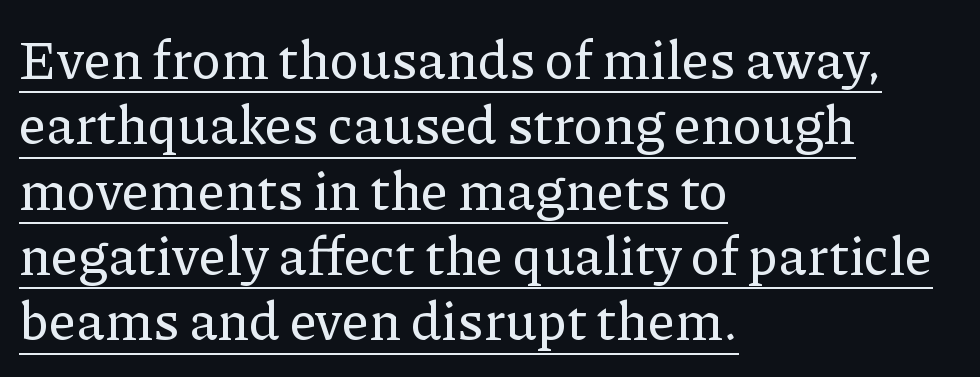
Q: Is the text italic (slanted)? A: No, it is upright.
Q: Is the typeface a serif or a sans-serif typeface? A: Serif.
Q: Is the text underlined? A: Yes.
Q: How is the paragraph aligned? A: Left-aligned.
Q: Is the spacing between letters normal or unusually wide? A: Normal.
Q: Width (condensed, normal, or wide)? A: Normal.
Q: Stroke contrast? A: Low.
Q: x-height? A: Medium.
Q: Monospaced? A: No.
